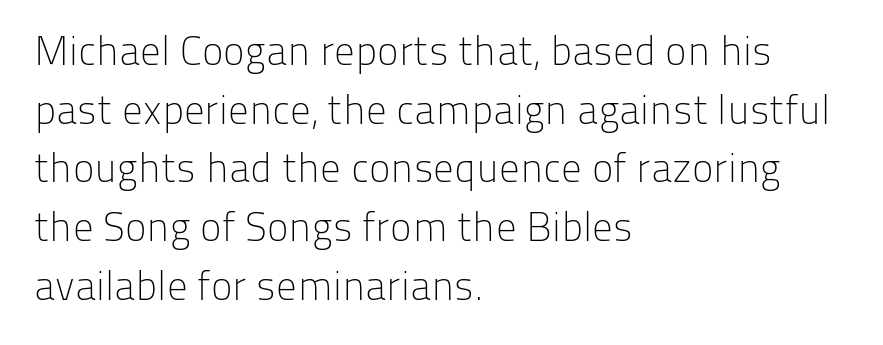
Q: Is the text bold? A: No.
Q: Is the text italic (slanted)? A: No, it is upright.
Q: Is the typeface a serif or a sans-serif typeface? A: Sans-serif.
Q: Is the text underlined? A: No.
Q: How is the paragraph aligned? A: Left-aligned.
Q: Is the spacing between letters normal or unusually wide? A: Normal.
Q: Is the spacing between lines tight, normal or loose? A: Normal.
Q: Width (condensed, normal, or wide)? A: Normal.
Q: Stroke contrast? A: Low.
Q: x-height? A: Medium.
Q: Monospaced? A: No.
